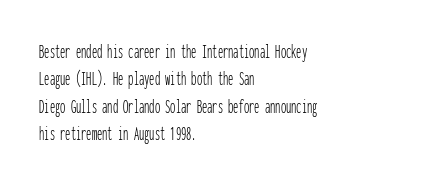
The image shows 21 px text type, upright; set left-aligned, normal line spacing (1.3x), normal letter spacing, not underlined.
